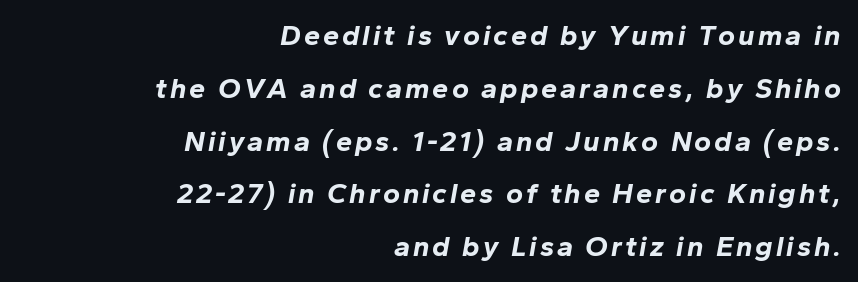
The image shows 29 px bold type, italic (leaning right); set right-aligned, line spacing 1.82x, not underlined; low stroke contrast and a medium x-height.
